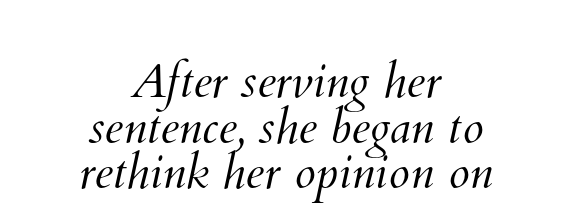
The image shows 48 px light type; set centered, tight line spacing (0.95x), normal letter spacing, not underlined; medium stroke contrast and a small x-height.
